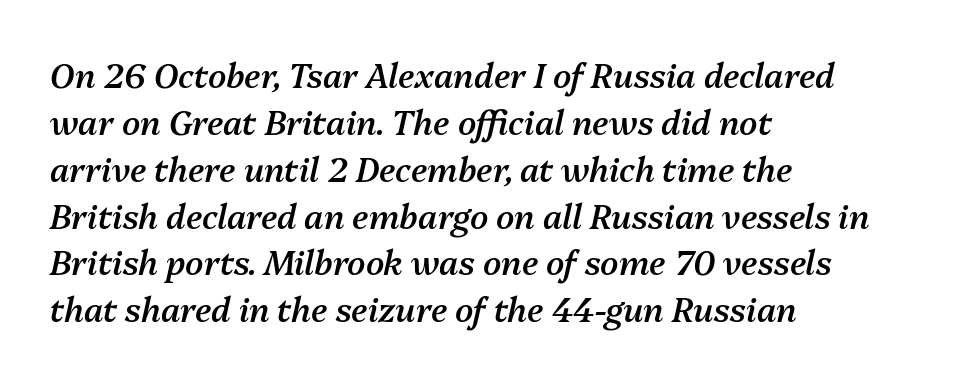
Rule under the text: the space is simply empty. Leading matches the norm, producing a regular column. Posture: slanted. The typesetter chose a ragged-right arrangement here. There is no visible air inserted between adjacent glyphs.
